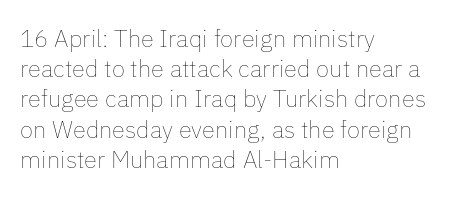
The weight would be labelled regular, book, light, or lighter still. Every stem runs plumb, perpendicular to the baseline. Descender tails drop into unmarked territory. One glance says typical: line gaps are just what's usual.
